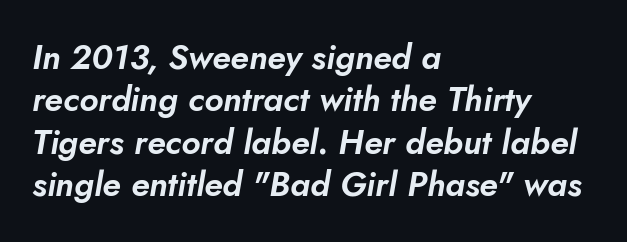
Reading down the block, your eye returns to a fixed left position each line. Proportional: the letters do not fall into vertical columns. The text carries the slant typical of an italic or oblique font. The line-height multiplier appears to be the usual default. Clear beneath every line of the passage.
